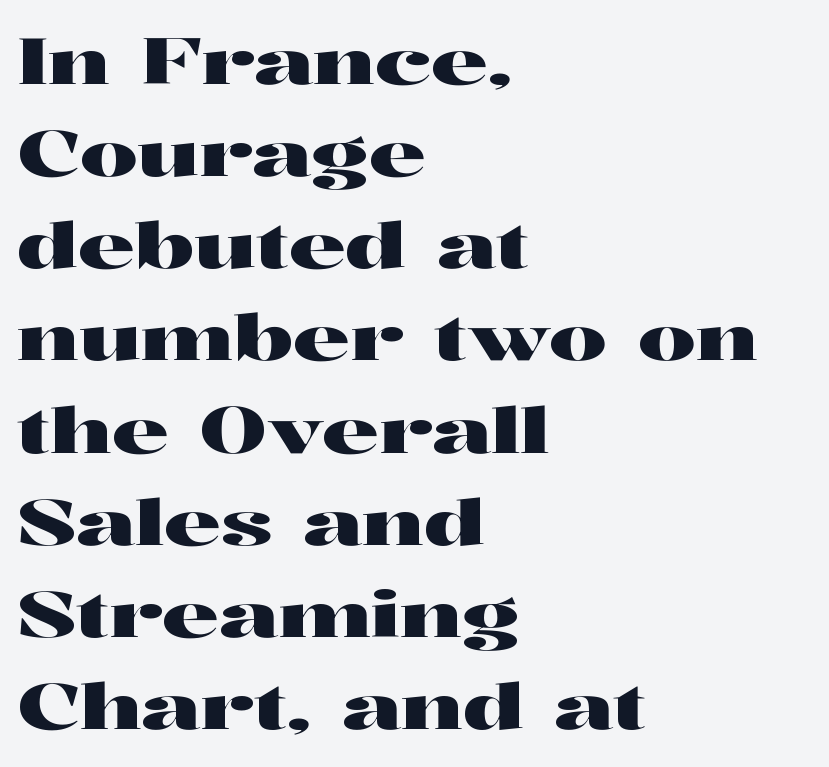
{"serif": "yes", "italic": "no", "width": "wide", "stroke_contrast": "high", "x_height": "medium", "monospaced": "no", "underline": "no", "align": "left", "line_spacing": "normal", "line_spacing_ratio": 1.44, "letter_spacing": "normal", "letter_spacing_em": 0.0, "glyph_px": 64}
